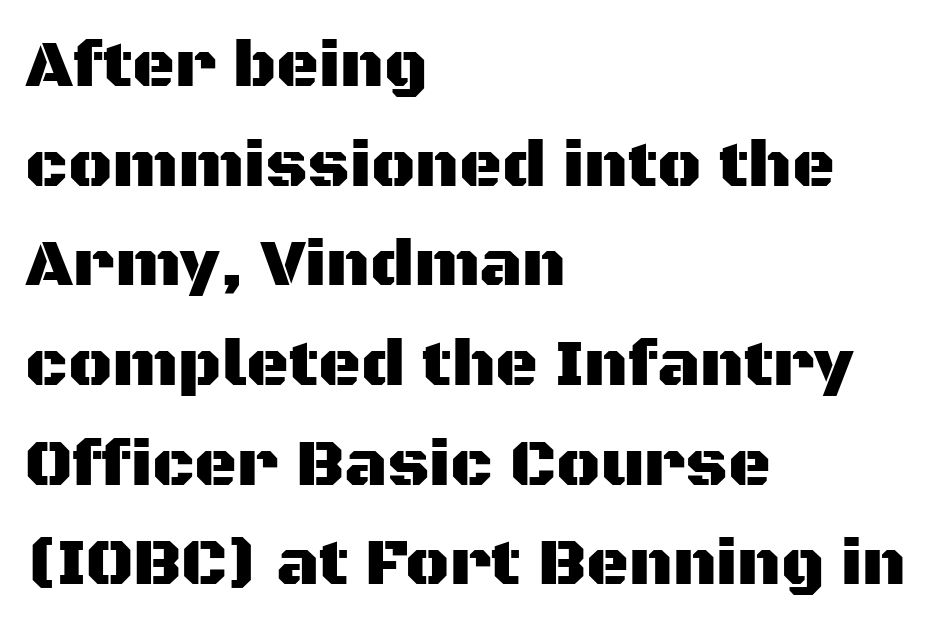
The image shows 66 px sans-serif type, upright; set left-aligned, normal line spacing (1.51x), normal letter spacing, not underlined; medium stroke contrast and a large x-height.
